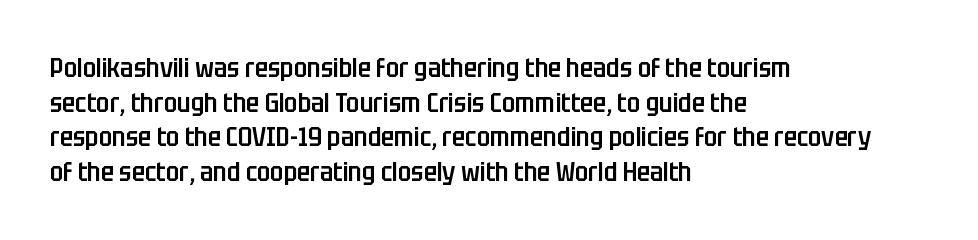
The image shows 27 px text type, upright; set left-aligned, normal line spacing (1.28x), normal letter spacing, not underlined.
